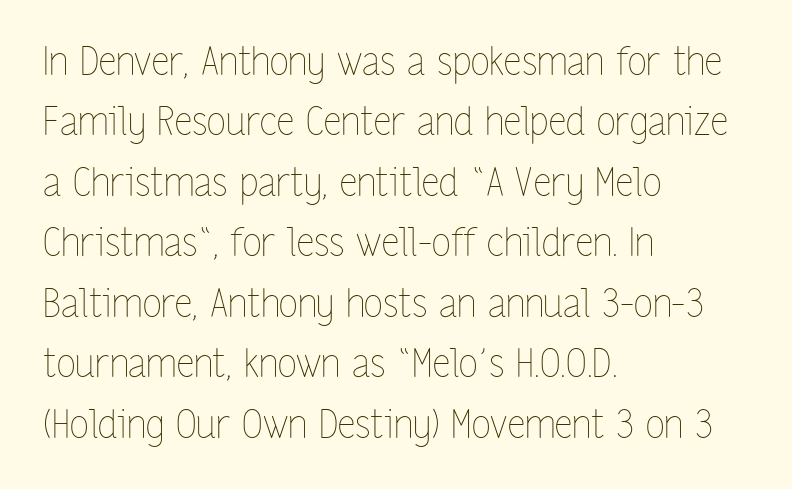
Q: Is the text bold? A: No.
Q: Is the text italic (slanted)? A: No, it is upright.
Q: Is the text underlined? A: No.
Q: How is the paragraph aligned? A: Left-aligned.
Q: Is the spacing between letters normal or unusually wide? A: Normal.
Q: Is the spacing between lines tight, normal or loose? A: Normal.
Q: Width (condensed, normal, or wide)? A: Condensed.
Q: Stroke contrast? A: Low.
Q: x-height? A: Medium.
Q: Monospaced? A: No.
